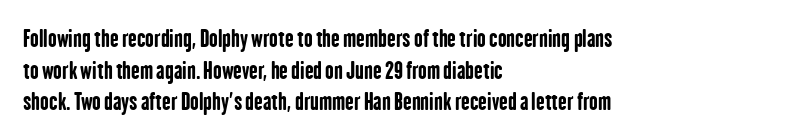
The image shows 23 px bold type, upright; set left-aligned, normal line spacing (1.37x), normal letter spacing, not underlined.
